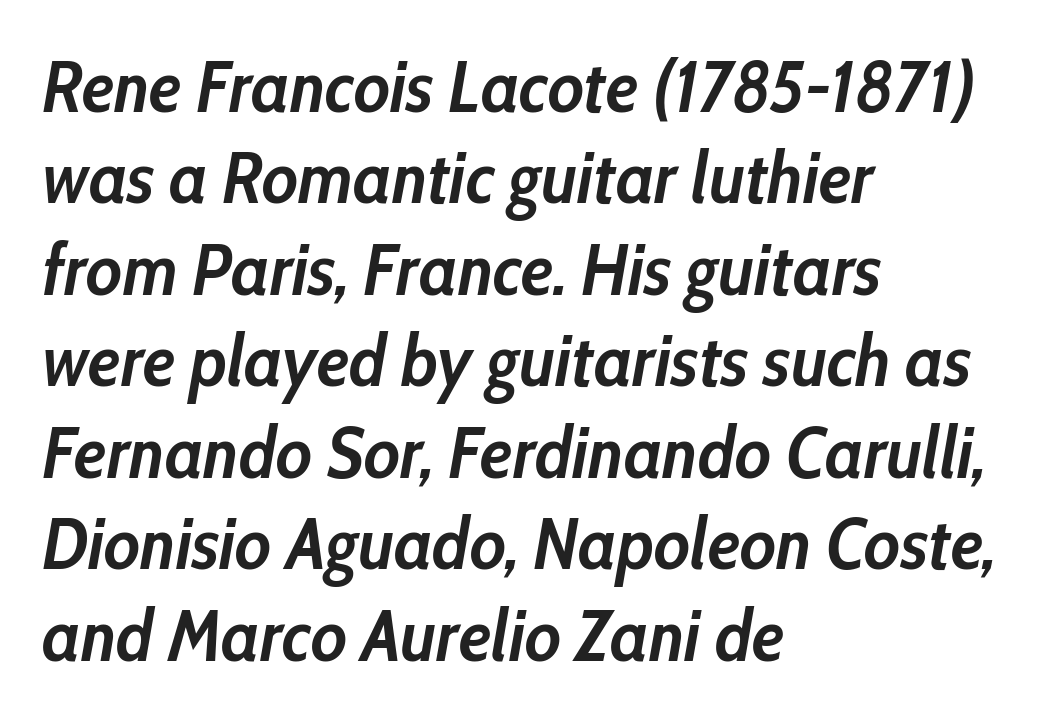
Typeset ragged right — the left edge is the straight one. Spacing verdict: proportional, widths tailored to each character. Rendered with sloped, italic letterforms. How would I describe the line gaps? Plain and ordinary. Clear beneath every line of the passage. The horizontal fit of the characters is conventional and even.
